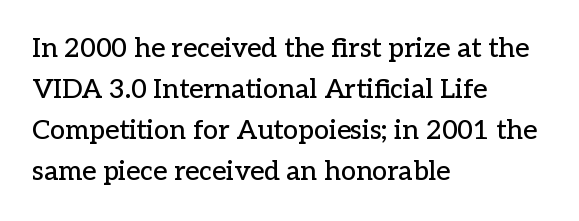
The image shows 27 px text type, upright; set left-aligned, normal line spacing (1.52x), normal letter spacing, not underlined.
